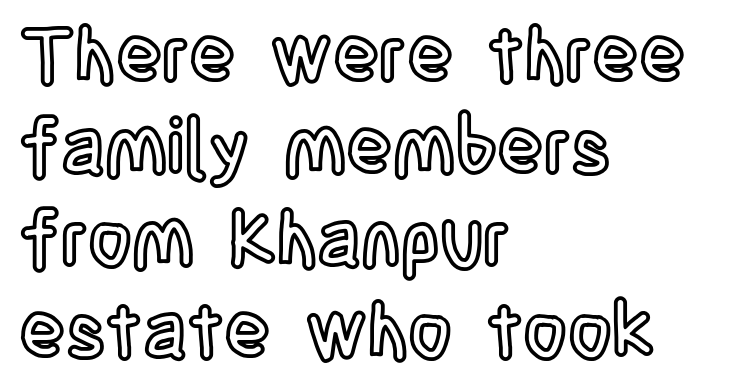
Q: Is the text italic (slanted)? A: No, it is upright.
Q: Is the text underlined? A: No.
Q: How is the paragraph aligned? A: Left-aligned.
Q: Is the spacing between letters normal or unusually wide? A: Normal.
Q: Width (condensed, normal, or wide)? A: Condensed.
Q: x-height? A: Large.
Q: Monospaced? A: No.
